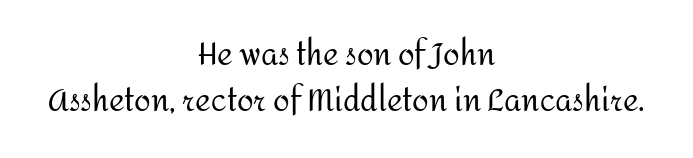
These lines are composed in type without serifs. A typesetter would call this leading conventional body-copy spacing. Has an underline been added? It has not. Tracking value appears to be zero — textbook default spacing. Reading down the block, each line starts at a different indent, mirrored at its end.
